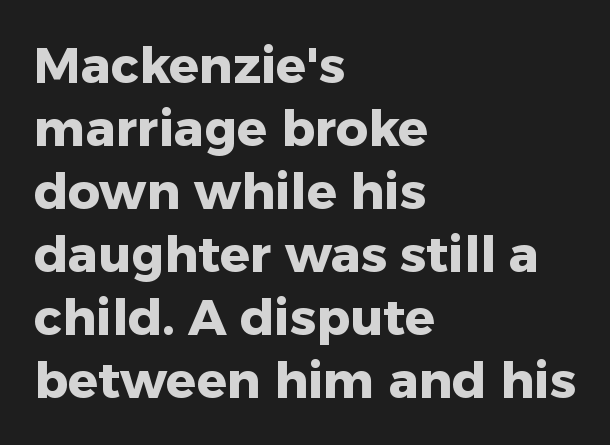
The image shows 50 px heavy sans-serif type, upright; set left-aligned, normal line spacing (1.26x), normal letter spacing, not underlined; low stroke contrast and a medium x-height.
